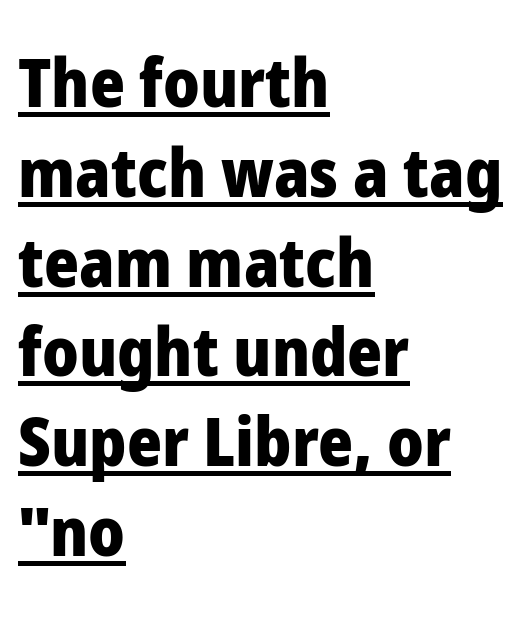
{"serif": "no", "italic": "no", "bold": "yes", "weight": "heavy", "width": "normal", "stroke_contrast": "low", "x_height": "medium", "monospaced": "no", "underline": "yes", "align": "left", "line_spacing": "normal", "line_spacing_ratio": 1.34, "letter_spacing": "normal", "letter_spacing_em": 0.0, "glyph_px": 67}
